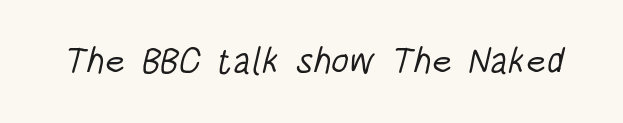
{"serif": "no", "bold": "no", "weight": "light", "width": "condensed", "stroke_contrast": "low", "x_height": "large", "monospaced": "no", "underline": "no", "letter_spacing": "normal", "letter_spacing_em": 0.0, "glyph_px": 36}
